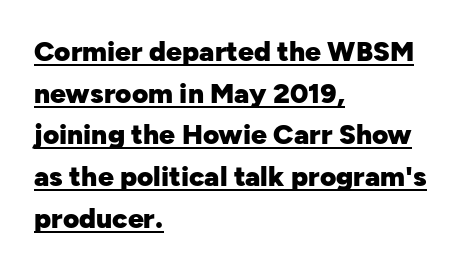
Standard letterfit; no display-style spreading of the glyphs. Each letter keeps its own natural width here, so spacing adapts to shape. These characters rest on top of a visible drawn line. The lines sit at an ordinary, default distance from one another.
